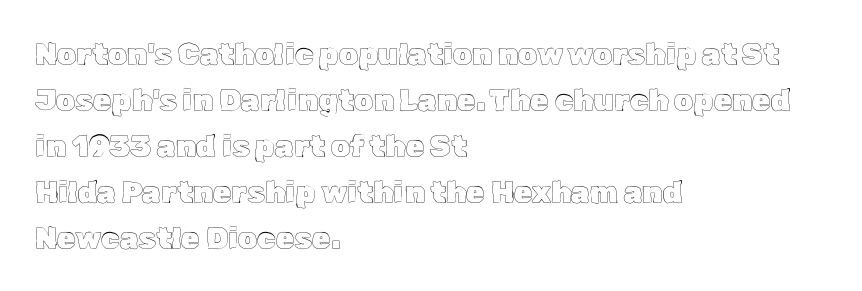
Q: Is the text italic (slanted)? A: No, it is upright.
Q: Is the text underlined? A: No.
Q: How is the paragraph aligned? A: Left-aligned.
Q: Is the spacing between letters normal or unusually wide? A: Normal.
Q: Is the spacing between lines tight, normal or loose? A: Normal.
Q: Width (condensed, normal, or wide)? A: Normal.
Q: x-height? A: Medium.
Q: Monospaced? A: No.
